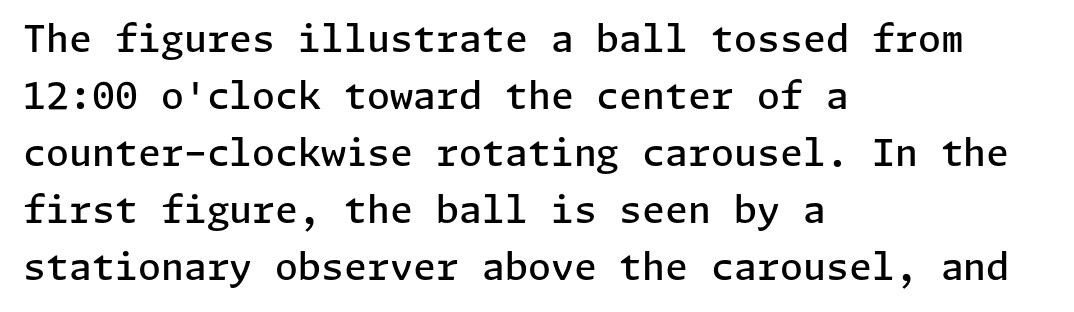
Q: Is the text bold? A: Semi-bold.
Q: Is the text italic (slanted)? A: No, it is upright.
Q: Is the typeface a serif or a sans-serif typeface? A: Sans-serif.
Q: Is the text underlined? A: No.
Q: How is the paragraph aligned? A: Left-aligned.
Q: Is the spacing between letters normal or unusually wide? A: Normal.
Q: Is the spacing between lines tight, normal or loose? A: Normal.
Q: Width (condensed, normal, or wide)? A: Normal.
Q: Stroke contrast? A: Low.
Q: x-height? A: Medium.
